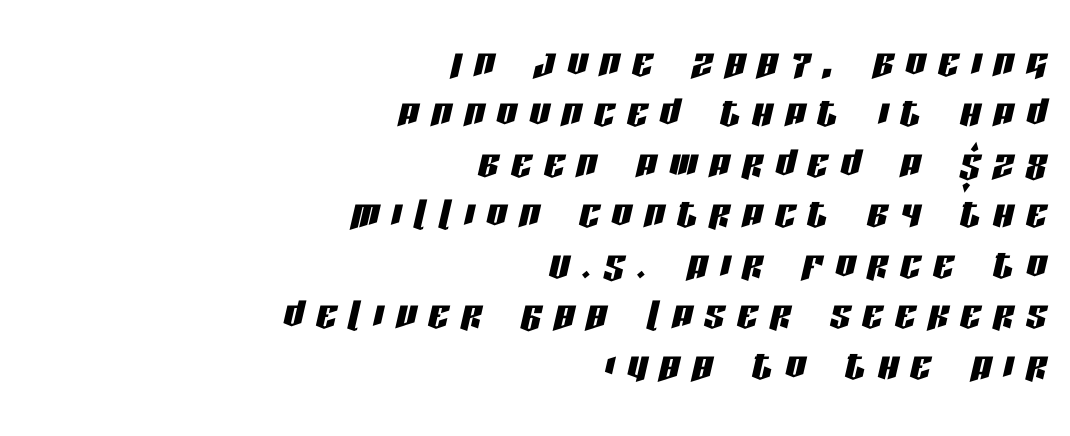
The image shows 51 px condensed type, italic (leaning right); set right-aligned, tight line spacing (0.99x), unusually wide letter spacing (+0.24 em), not underlined; low stroke contrast and a large x-height.
